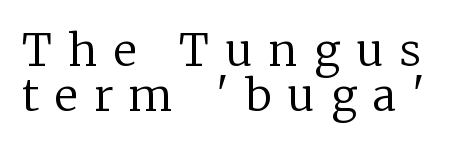
The image shows 44 px regular-weight serif type, upright; set tight line spacing (1.02x), unusually wide letter spacing (+0.37 em), not underlined; low stroke contrast and a medium x-height.
